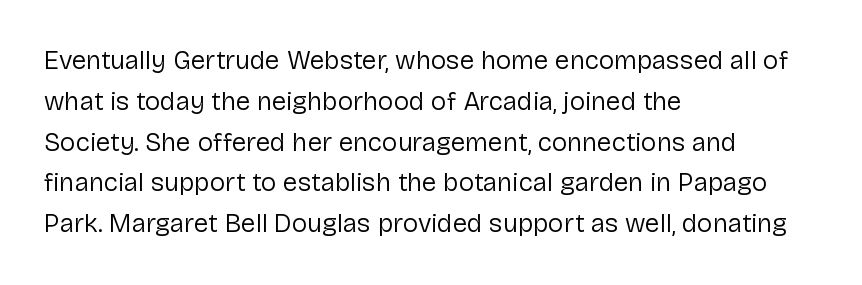
The gap between lines stays unmarked. No extra tracking has been applied to these lines. Does the leading feel generous? No, just average. Short and long lines alike share a common starting point at left.
